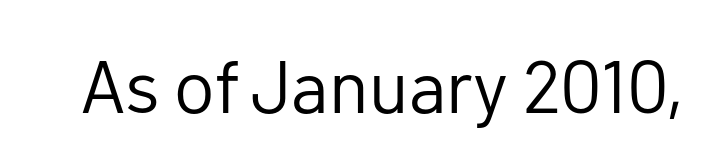
{"serif": "no", "italic": "no", "bold": "no", "weight": "regular", "width": "normal", "stroke_contrast": "low", "x_height": "medium", "monospaced": "no", "underline": "no", "letter_spacing": "normal", "letter_spacing_em": 0.0, "glyph_px": 74}
